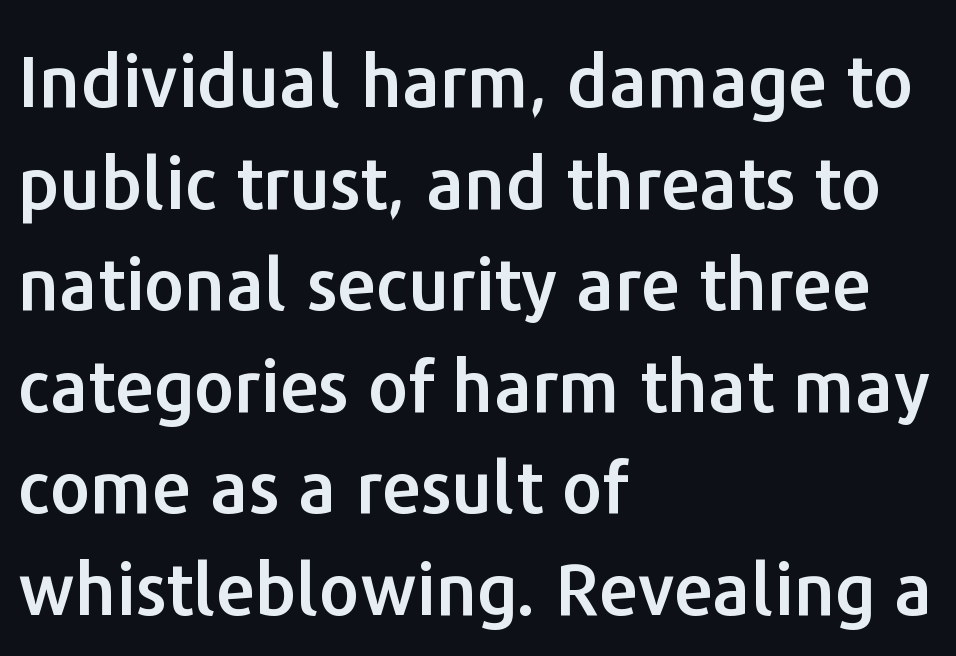
The foot of each line stays bare and open. You could not count columns in this text — the font is proportionally spaced. Style check: upright. The characters display no serif detailing; their extremities are plain. Is the letter spacing exaggerated? No — it looks like the ordinary default. Rows of type keep a routine distance in the vertical direction.
